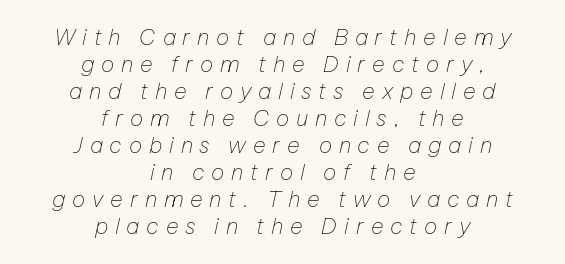
Q: Is the text bold? A: No.
Q: Is the text italic (slanted)? A: Yes, it leans right by about 12 degrees.
Q: Is the text underlined? A: No.
Q: How is the paragraph aligned? A: Centered.
Q: Is the spacing between letters normal or unusually wide? A: Unusually wide.
